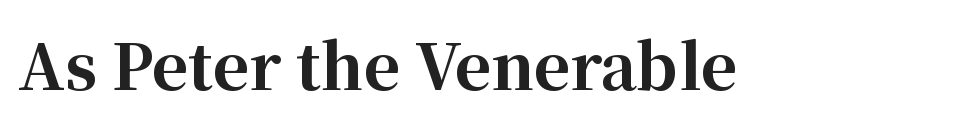
Q: Is the text bold? A: Yes.
Q: Is the text italic (slanted)? A: No, it is upright.
Q: Is the typeface a serif or a sans-serif typeface? A: Serif.
Q: Is the text underlined? A: No.
Q: Is the spacing between letters normal or unusually wide? A: Normal.
Q: Width (condensed, normal, or wide)? A: Normal.
Q: Stroke contrast? A: High.
Q: x-height? A: Medium.
Q: Monospaced? A: No.
